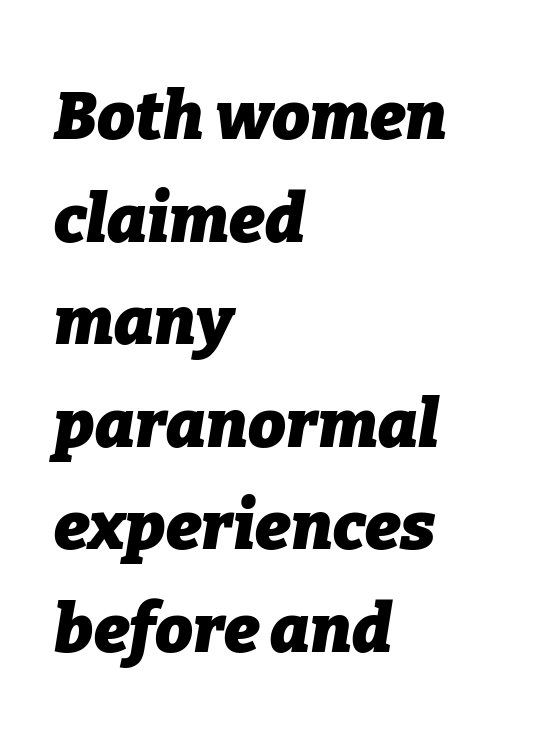
{"italic": "yes", "lean": "right", "slant_degrees": 9, "bold": "yes", "weight": "heavy", "width": "normal", "stroke_contrast": "low", "x_height": "medium", "monospaced": "no", "underline": "no", "align": "left", "line_spacing": "normal", "line_spacing_ratio": 1.53, "letter_spacing": "normal", "letter_spacing_em": 0.0, "glyph_px": 67}
